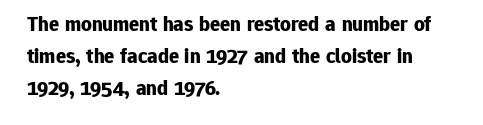
Tracking value appears to be zero — textbook default spacing. Is the type bold? Yes — the strokes are clearly thick and heavy. The block of text has a typical density, with ordinary space between rows. The rag falls on the right side of this text block. Words float on clear page, feet unadorned.
